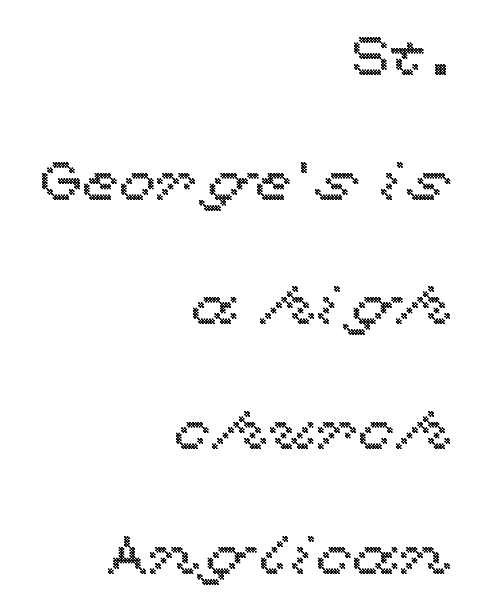
Q: Is the text italic (slanted)? A: Yes.
Q: Is the text underlined? A: No.
Q: How is the paragraph aligned? A: Right-aligned.
Q: Is the spacing between letters normal or unusually wide? A: Normal.
Q: Is the spacing between lines tight, normal or loose? A: Loose.
Q: Width (condensed, normal, or wide)? A: Wide.
Q: x-height? A: Medium.
Q: Monospaced? A: No.
